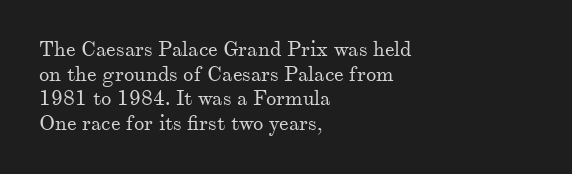
The foot of each line stays bare and open. Ink coverage per letter is moderate at most. Compared with a centered layout, this one pins lines to the left instead. Style check: upright. The horizontal fit of the characters is conventional and even.
